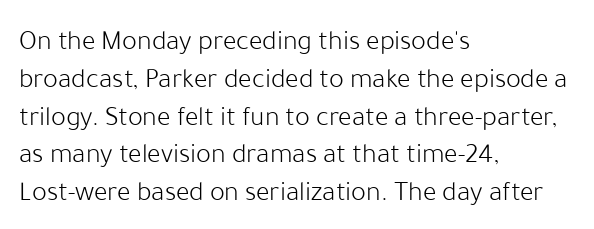
Q: Is the text bold? A: No.
Q: Is the text italic (slanted)? A: No, it is upright.
Q: Is the typeface a serif or a sans-serif typeface? A: Sans-serif.
Q: Is the text underlined? A: No.
Q: How is the paragraph aligned? A: Left-aligned.
Q: Is the spacing between letters normal or unusually wide? A: Normal.
Q: Is the spacing between lines tight, normal or loose? A: Normal.
Q: Width (condensed, normal, or wide)? A: Normal.
Q: Stroke contrast? A: Low.
Q: x-height? A: Medium.
Q: Monospaced? A: No.
